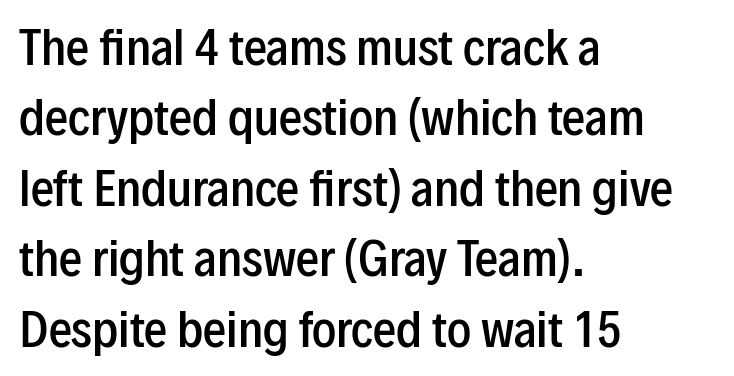
Line spacing here is normal. Check under the words: just untouched page. The letters advance in unequal steps, a hallmark of proportional type. This is roman type, the default non-slanted kind. This is the in-between weight designers call semibold or demi.
